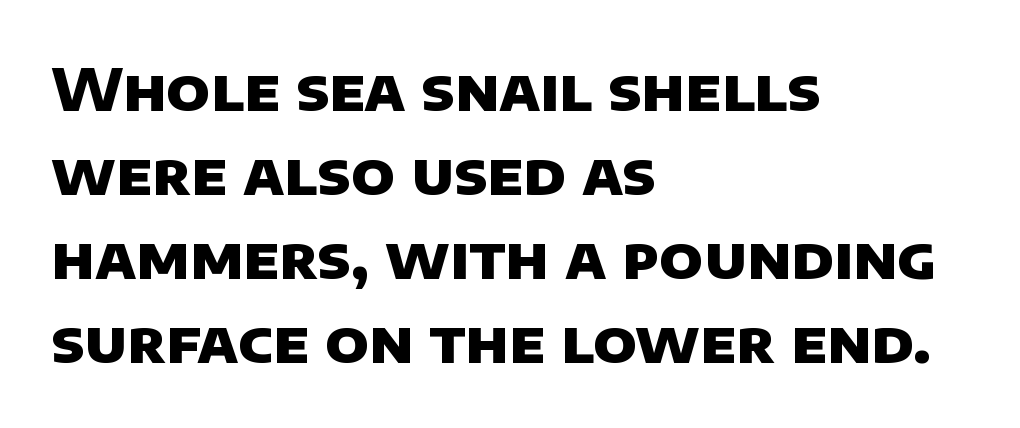
What's the leading like? Ordinary, nothing unusual. Has an underline been added? It has not. A full-strength bold gives these letters their thick strokes. Unlike a traditional serif, this face leaves its strokes unadorned. The horizontal fit of the characters is conventional and even. A student would call this left alignment; a typographer would say flush left, rag right.
